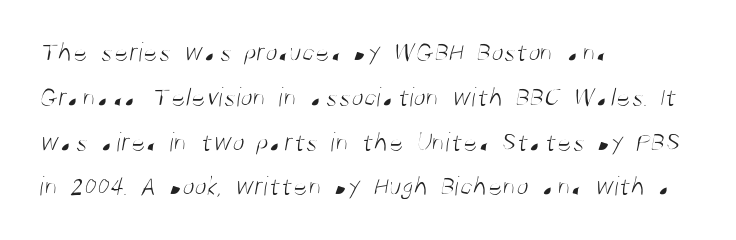
Quick note: underline off. The tracking reads as untouched default to a designer's eye. Here the designer chose a conventional face with non-uniform glyph widths. Evenly set lines give the paragraph a standard silhouette. Serifs: no, the terminals of the letterforms are clean. If you drew a ruler down the left edge, every line would touch it.
